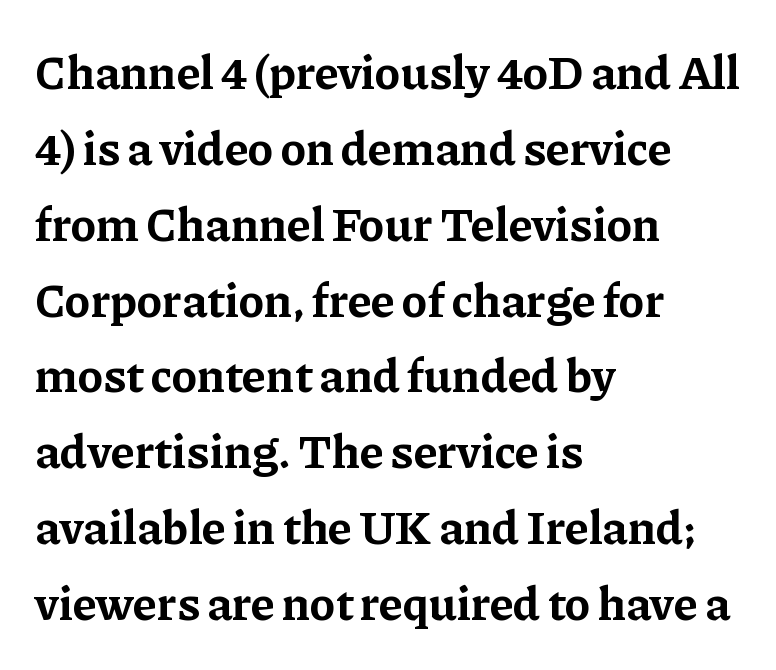
The passage is arranged the way most books set body copy — flush left. Anything drawn beneath the words? Only blank space. Strong, thick strokes mark this as bold type. Do the characters align in a grid? No, the font is proportional. The letters stand upright; this is a roman face.
